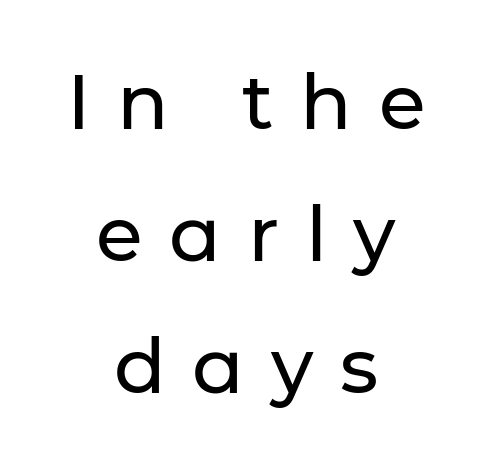
The image shows 76 px sans-serif type, upright; set centered, line spacing 1.74x, unusually wide letter spacing (+0.35 em), not underlined; low stroke contrast and a medium x-height.
